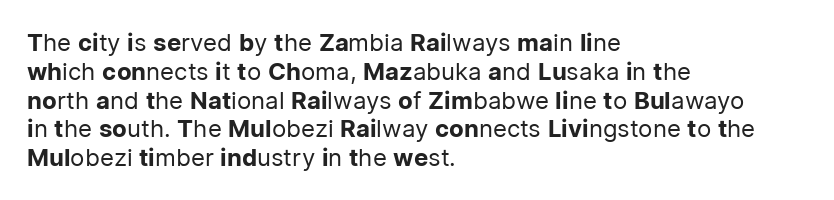
Horizontal alignment here is leftward, the default for most running prose. Is the stroke heavy? The answer is a plain regular-or-lighter. Posture: upright roman. The baseline area is clear. Between one letter and the next there's only the usual sliver of space.
